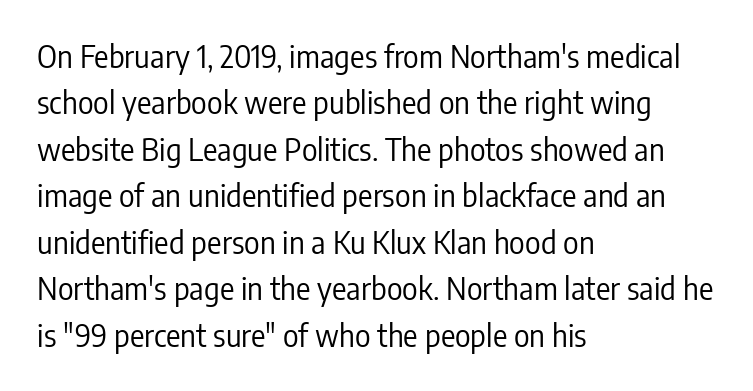
The image shows 30 px regular-weight, condensed sans-serif type, upright; set left-aligned, normal line spacing (1.55x), normal letter spacing, not underlined; low stroke contrast and a medium x-height.
